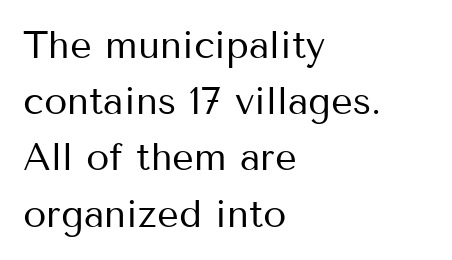
Q: Is the text bold? A: No.
Q: Is the text italic (slanted)? A: No, it is upright.
Q: Is the typeface a serif or a sans-serif typeface? A: Sans-serif.
Q: Is the text underlined? A: No.
Q: How is the paragraph aligned? A: Left-aligned.
Q: Is the spacing between letters normal or unusually wide? A: Normal.
Q: Is the spacing between lines tight, normal or loose? A: Normal.
Q: Width (condensed, normal, or wide)? A: Normal.
Q: Stroke contrast? A: Medium.
Q: x-height? A: Medium.
Q: Monospaced? A: No.
